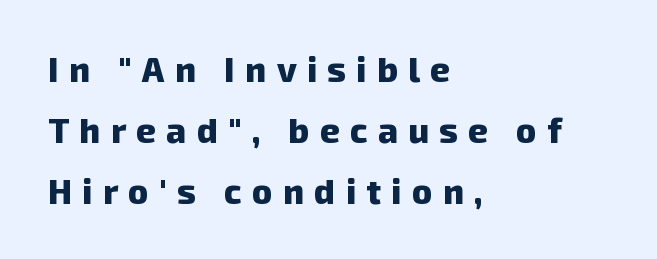
The image shows 34 px heavy sans-serif type; set left-aligned, line spacing 1.79x, unusually wide letter spacing (+0.31 em), not underlined; low stroke contrast and a medium x-height.
